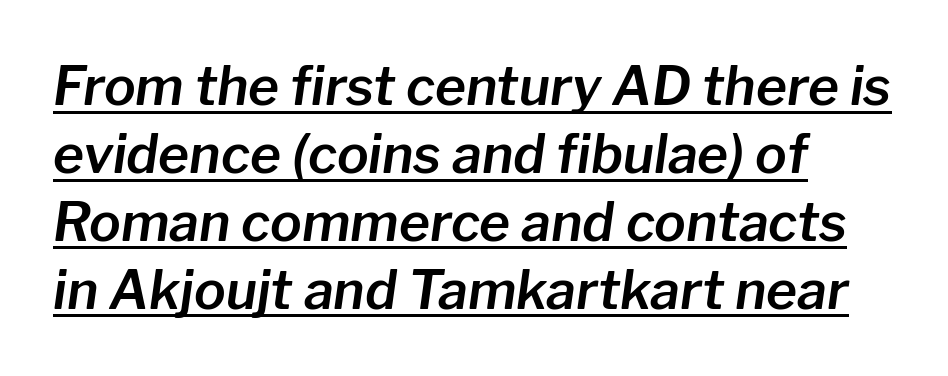
Letter spacing: default. Quick note: underline on. Compared with a centered layout, this one pins lines to the left instead. The typography opts for an oblique posture over an upright one. Note the varied advance widths — an 'i' is clearly narrower than an 'm'. How would I describe the line gaps? Plain and ordinary.
